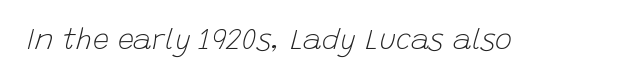
Tall strokes in this sample are angled rather than plumb. Standard letterfit; no display-style spreading of the glyphs. Bold? No — there's no thickening of the strokes. Think of a printed novel: that variable character pitch is what you see here. A clean baseline with only descenders dipping below it.
